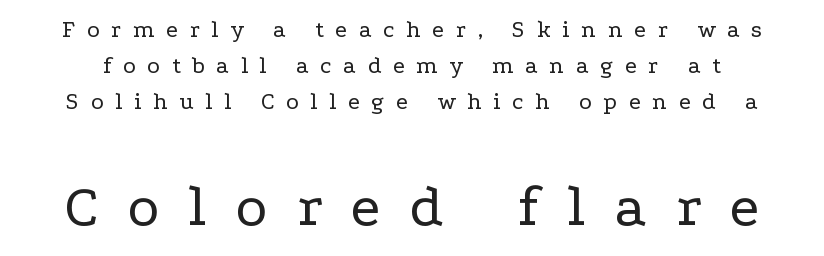
The image shows 60 px regular-weight, wide serif type, upright; set normal line spacing (1.51x), unusually wide letter spacing (+0.49 em), not underlined; the second (bottom) block is 2.5x larger; low stroke contrast and a medium x-height.
